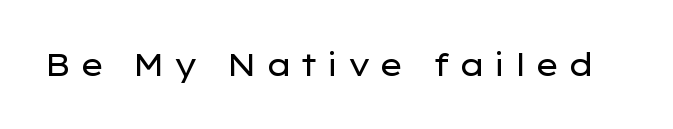
The image shows 31 px regular-weight, wide sans-serif type, upright; set unusually wide letter spacing (+0.27 em), not underlined; low stroke contrast and a medium x-height.
